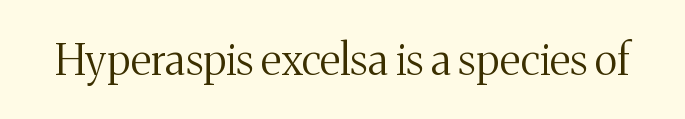
Vertical strokes here are truly vertical. The string is rendered with underlining switched off. Do the characters align in a grid? No, the font is proportional. Look at the bottom of the vertical strokes: they flare into serifs here. The weight would be labelled regular, book, light, or lighter still. Observe the ordinary spacing: letters are neighbours, not strangers.
